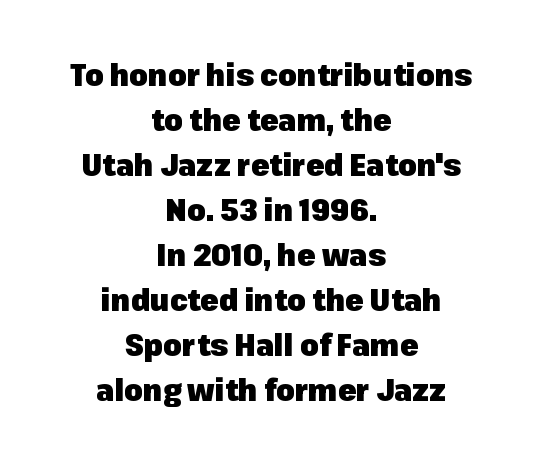
Q: Is the text bold? A: Yes.
Q: Is the text italic (slanted)? A: No, it is upright.
Q: Is the typeface a serif or a sans-serif typeface? A: Sans-serif.
Q: Is the text underlined? A: No.
Q: How is the paragraph aligned? A: Centered.
Q: Is the spacing between letters normal or unusually wide? A: Normal.
Q: Is the spacing between lines tight, normal or loose? A: Normal.
Q: Width (condensed, normal, or wide)? A: Normal.
Q: Stroke contrast? A: Low.
Q: x-height? A: Medium.
Q: Monospaced? A: No.
